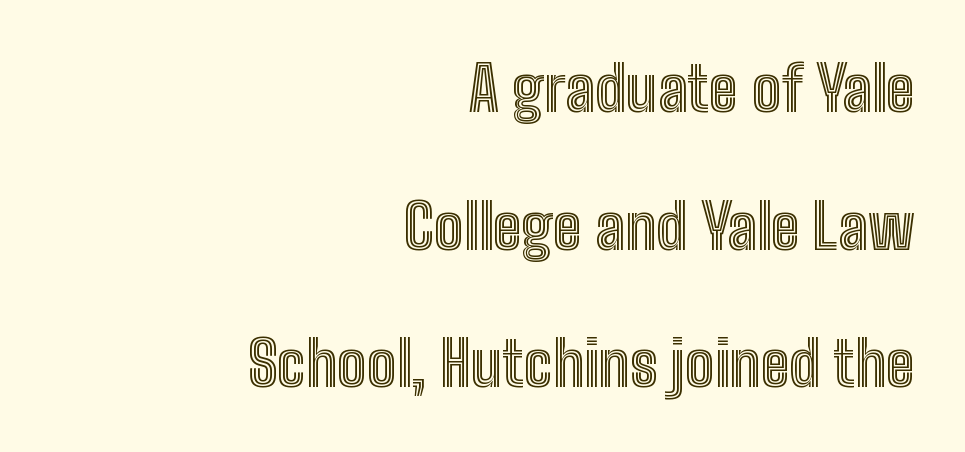
The image shows 62 px condensed type, upright; set right-aligned, loose line spacing (2.22x), normal letter spacing, not underlined; a medium x-height.
